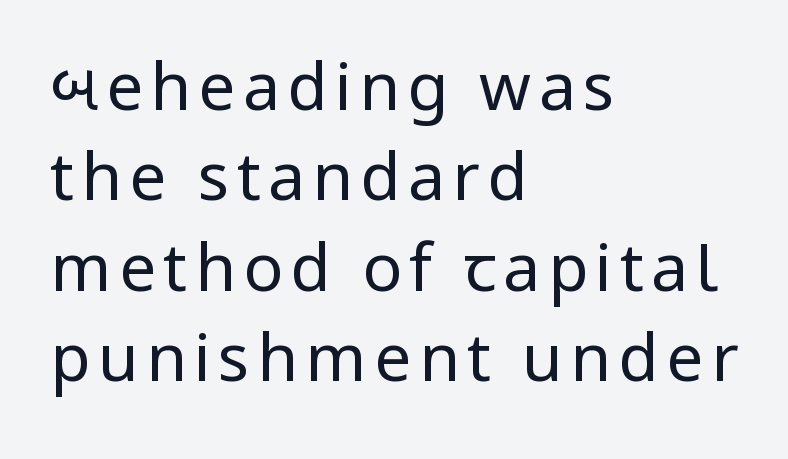
The image shows 66 px regular-weight sans-serif type, upright; set left-aligned, normal line spacing (1.37x), not underlined; low stroke contrast and a medium x-height.
